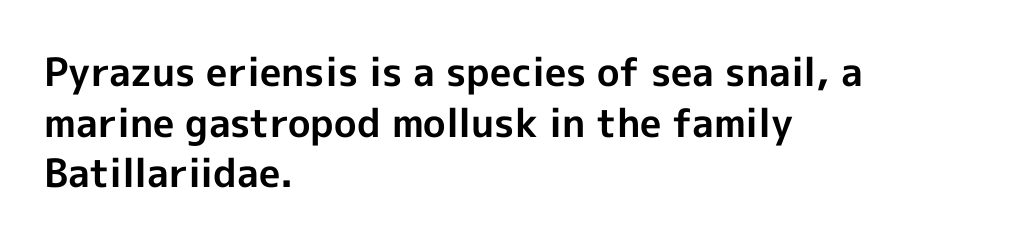
The image shows 39 px bold sans-serif type, upright; set left-aligned, normal line spacing (1.3x), normal letter spacing, not underlined; a medium x-height.
